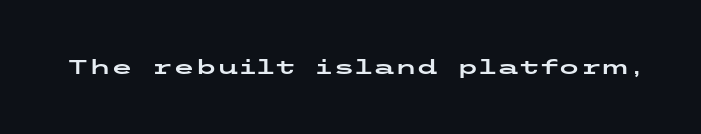
The image shows 20 px text type, upright; set normal letter spacing, not underlined.
